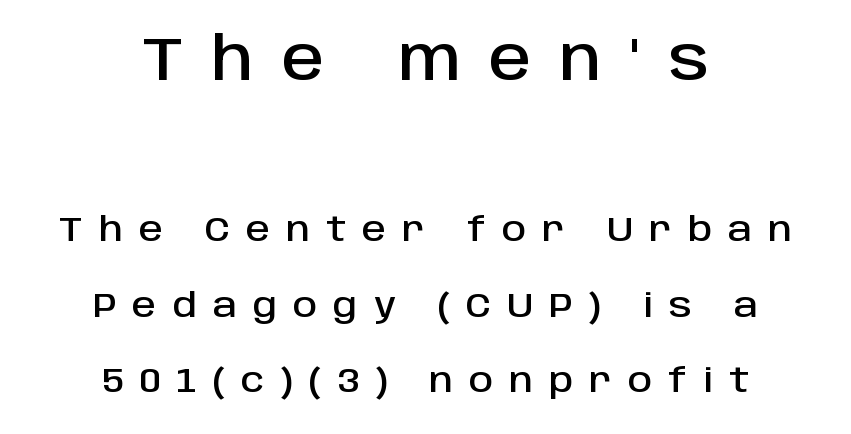
{"serif": "no", "italic": "no", "width": "normal", "stroke_contrast": "low", "x_height": "large", "monospaced": "no", "underline": "no", "align": "center", "line_spacing": "loose", "line_spacing_ratio": 2.22, "letter_spacing": "wide", "letter_spacing_em": 0.47, "larger_block": "first", "size_ratio": 1.76, "glyph_px": 60}
